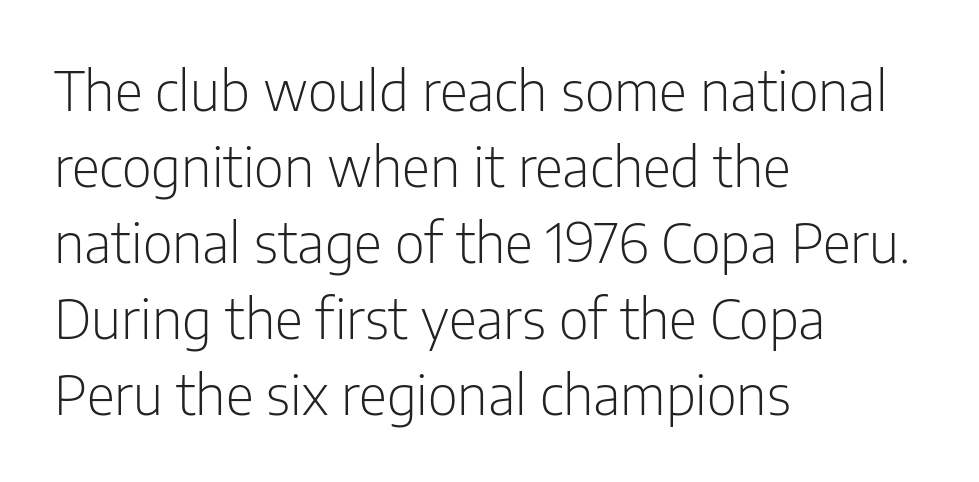
The image shows 55 px light, condensed sans-serif type, upright; set left-aligned, normal line spacing (1.38x), normal letter spacing, not underlined; low stroke contrast and a medium x-height.
